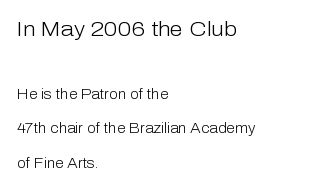
The image shows 21 px text type, upright; set left-aligned, loose line spacing (2.47x), normal letter spacing, not underlined; the first (top) block is 1.5x larger.
